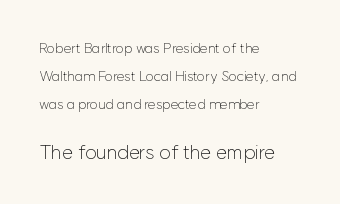
{"italic": "no", "bold": "no", "underline": "no", "align": "left", "line_spacing": "loose", "line_spacing_ratio": 1.99, "letter_spacing": "normal", "letter_spacing_em": 0.0, "larger_block": "second", "size_ratio": 1.43, "glyph_px": 20}
